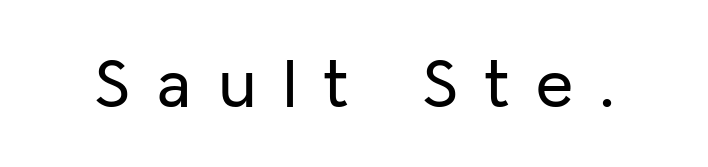
{"serif": "no", "italic": "no", "width": "normal", "stroke_contrast": "low", "x_height": "medium", "monospaced": "no", "underline": "no", "letter_spacing": "wide", "letter_spacing_em": 0.38, "glyph_px": 72}
